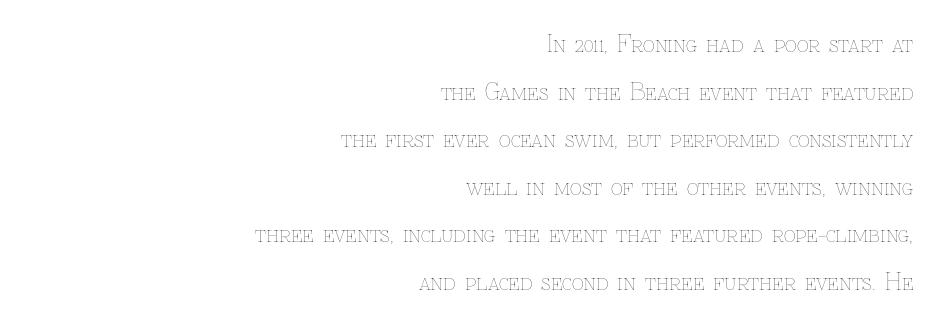
{"italic": "no", "bold": "no", "underline": "no", "align": "right", "line_spacing": "loose", "line_spacing_ratio": 2.07, "letter_spacing": "normal", "letter_spacing_em": 0.0, "glyph_px": 23}
